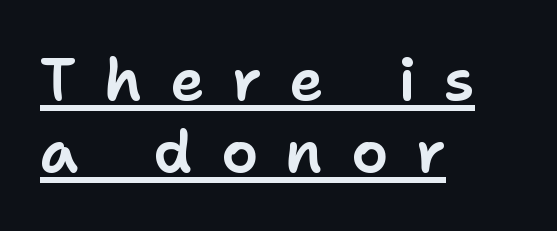
Q: Is the text italic (slanted)? A: No, it is upright.
Q: Is the typeface a serif or a sans-serif typeface? A: Sans-serif.
Q: Is the text underlined? A: Yes.
Q: How is the paragraph aligned? A: Left-aligned.
Q: Is the spacing between letters normal or unusually wide? A: Unusually wide.
Q: Width (condensed, normal, or wide)? A: Normal.
Q: Stroke contrast? A: Low.
Q: x-height? A: Medium.
Q: Monospaced? A: No.
